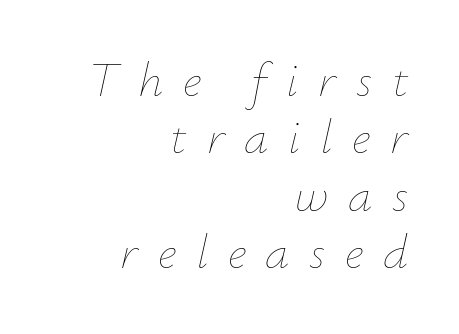
Q: Is the text bold? A: No.
Q: Is the text italic (slanted)? A: Yes, it leans right by about 12 degrees.
Q: Is the text underlined? A: No.
Q: How is the paragraph aligned? A: Right-aligned.
Q: Is the spacing between letters normal or unusually wide? A: Unusually wide.
Q: Width (condensed, normal, or wide)? A: Normal.
Q: Stroke contrast? A: Low.
Q: x-height? A: Small.
Q: Monospaced? A: No.
